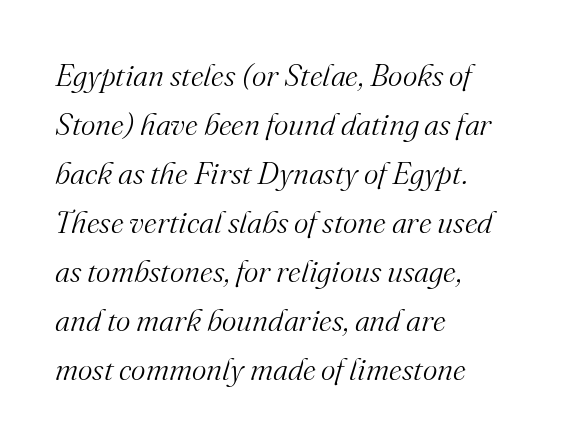
Heft: none added — not bold. These lines keep a tight, regular rhythm from letter to letter. Do the characters align in a grid? No, the font is proportional. This is serif lettering, the kind often seen in printed books.
